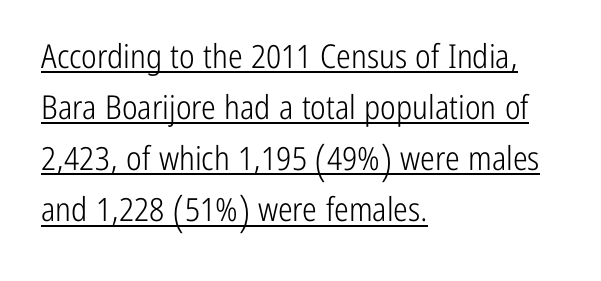
The paragraph shown leans on its left margin. Summary of vertical rhythm: regular, with standard interline spacing. This sample has the flowing, uneven cadence of proportional lettering. Ink coverage per letter is moderate at most. Default kerning and tracking; the words read as compact shapes.
